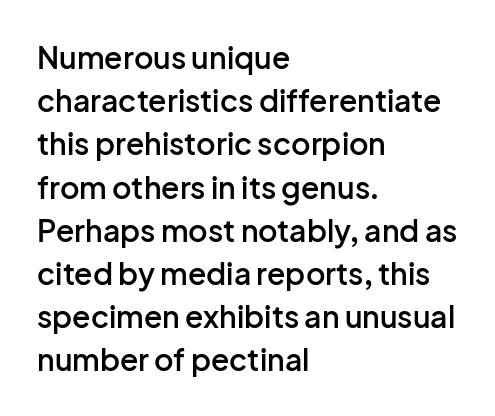
Unmarked baselines from the first word to the last. Proportional: the letters do not fall into vertical columns. Quick note: interline space is typical. The type family on display is of the sans-serif kind. The tracking reads as untouched default to a designer's eye.
